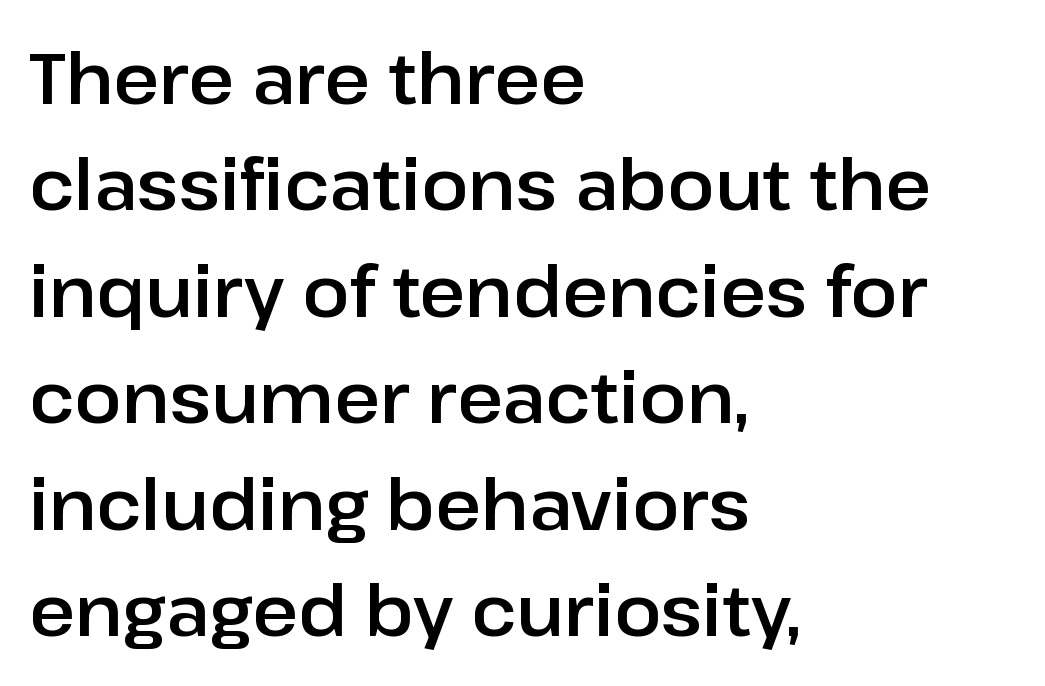
Descenders are the only things crossing below the line. You could call the tracking neutral — neither tight nor loose. If you drew a line through each stem, it would be perfectly vertical. Compared with a centered layout, this one pins lines to the left instead.
